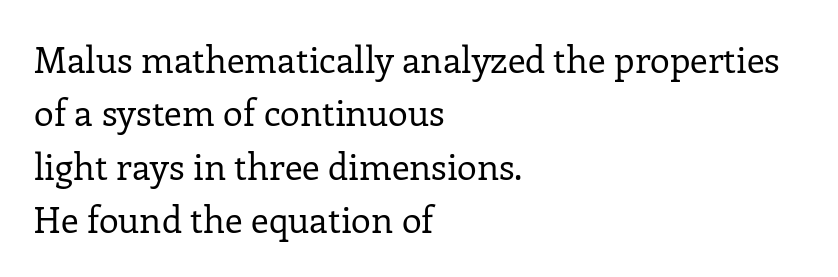
The image shows 36 px regular-weight serif type, upright; set left-aligned, normal line spacing (1.48x), normal letter spacing, not underlined; low stroke contrast and a medium x-height.
